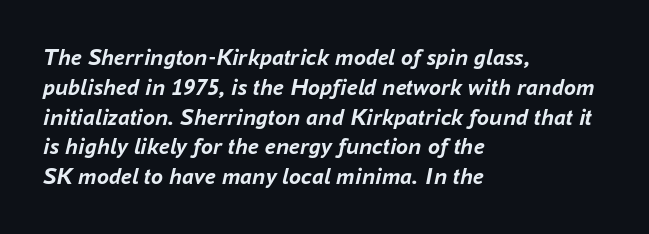
{"italic": "yes", "lean": "right", "slant_degrees": 16, "bold": "yes", "underline": "no", "align": "left", "line_spacing_ratio": 1.24, "letter_spacing": "normal", "letter_spacing_em": 0.0, "glyph_px": 24}
